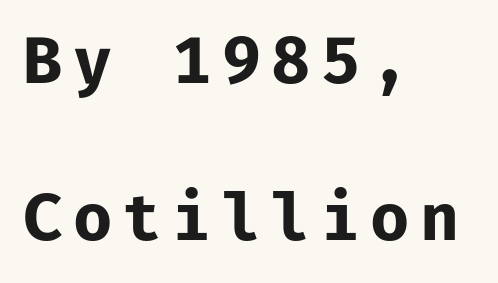
Q: Is the text bold? A: Yes.
Q: Is the text italic (slanted)? A: No, it is upright.
Q: Is the typeface a serif or a sans-serif typeface? A: Sans-serif.
Q: Is the text underlined? A: No.
Q: How is the paragraph aligned? A: Left-aligned.
Q: Is the spacing between lines tight, normal or loose? A: Loose.
Q: Width (condensed, normal, or wide)? A: Normal.
Q: Stroke contrast? A: Low.
Q: x-height? A: Medium.
Q: Monospaced? A: Yes.
